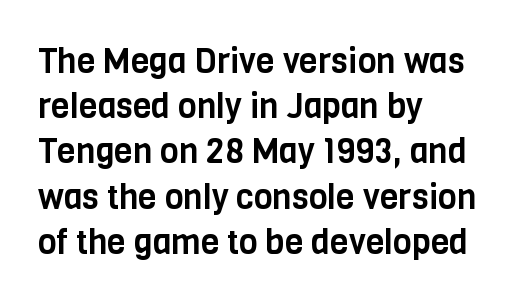
The image shows 34 px condensed sans-serif type, upright; set left-aligned, normal line spacing (1.33x), normal letter spacing, not underlined; low stroke contrast and a large x-height.
